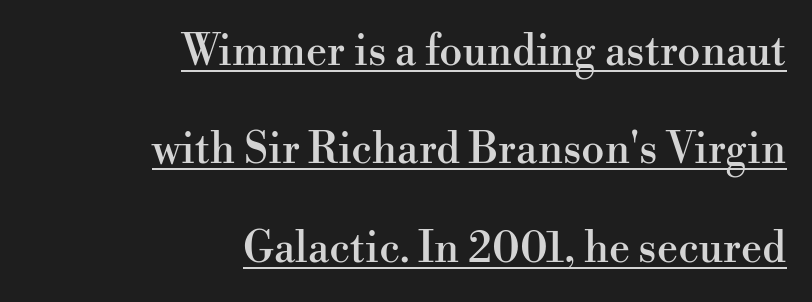
{"serif": "yes", "italic": "no", "width": "normal", "stroke_contrast": "high", "x_height": "small", "monospaced": "no", "underline": "yes", "align": "right", "line_spacing": "loose", "line_spacing_ratio": 2.34, "letter_spacing": "normal", "letter_spacing_em": 0.0, "glyph_px": 42}
